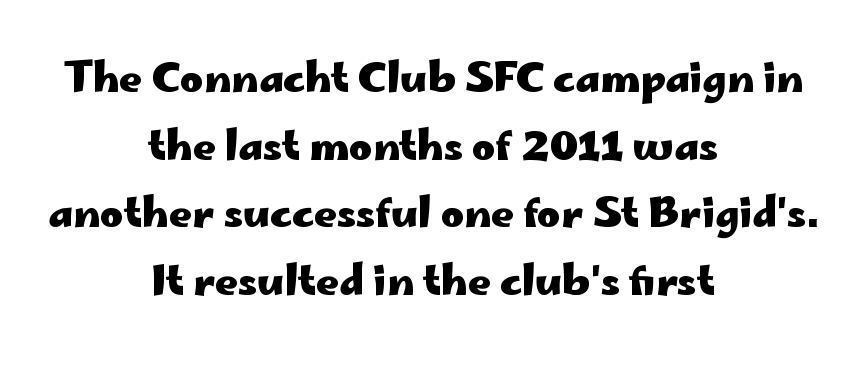
The image shows 40 px heavy, wide sans-serif type, upright; set centered, normal line spacing (1.69x), normal letter spacing, not underlined; low stroke contrast and a small x-height.
